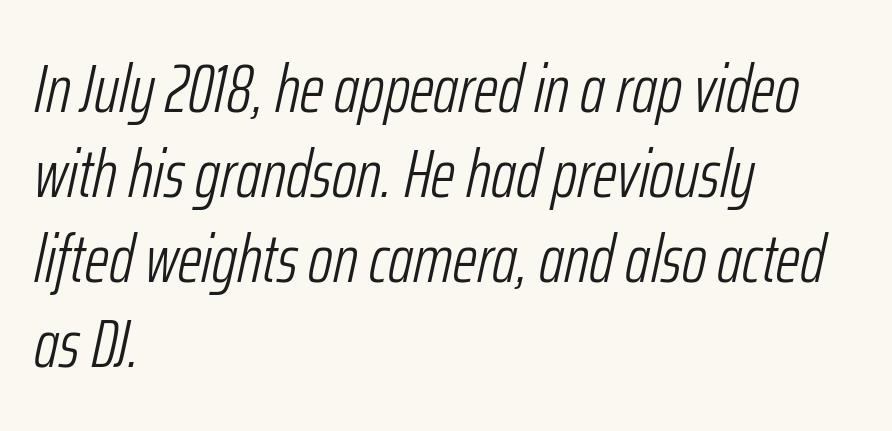
Q: Is the text bold? A: No.
Q: Is the text italic (slanted)? A: Yes, it leans right by about 12 degrees.
Q: Is the text underlined? A: No.
Q: How is the paragraph aligned? A: Left-aligned.
Q: Is the spacing between letters normal or unusually wide? A: Normal.
Q: Is the spacing between lines tight, normal or loose? A: Normal.
Q: Width (condensed, normal, or wide)? A: Condensed.
Q: Stroke contrast? A: Low.
Q: x-height? A: Medium.
Q: Monospaced? A: No.
